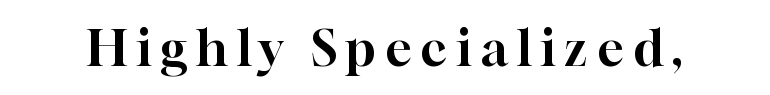
Q: Is the text italic (slanted)? A: No, it is upright.
Q: Is the typeface a serif or a sans-serif typeface? A: Serif.
Q: Is the text underlined? A: No.
Q: Width (condensed, normal, or wide)? A: Normal.
Q: Stroke contrast? A: High.
Q: x-height? A: Medium.
Q: Monospaced? A: No.
